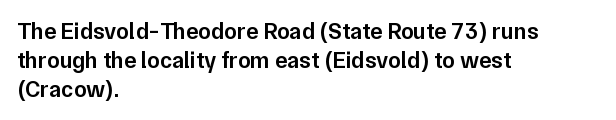
Q: Is the text bold? A: Semi-bold.
Q: Is the text italic (slanted)? A: No, it is upright.
Q: Is the text underlined? A: No.
Q: How is the paragraph aligned? A: Left-aligned.
Q: Is the spacing between letters normal or unusually wide? A: Normal.
Q: Is the spacing between lines tight, normal or loose? A: Normal.
